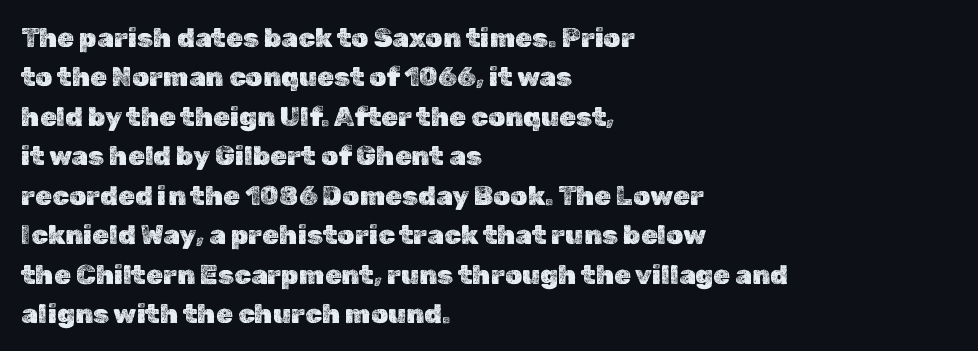
Q: Is the text italic (slanted)? A: No, it is upright.
Q: Is the text underlined? A: No.
Q: How is the paragraph aligned? A: Left-aligned.
Q: Is the spacing between letters normal or unusually wide? A: Normal.
Q: Is the spacing between lines tight, normal or loose? A: Normal.
